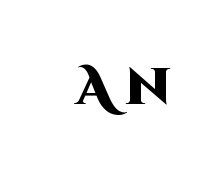
{"serif": "no", "italic": "no", "bold": "yes", "weight": "heavy", "width": "normal", "stroke_contrast": "high", "x_height": "large", "monospaced": "no", "underline": "no", "letter_spacing": "wide", "letter_spacing_em": 0.24, "glyph_px": 52}
